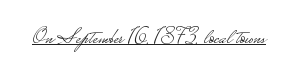
The image shows 22 px text type; set normal letter spacing, underlined.
